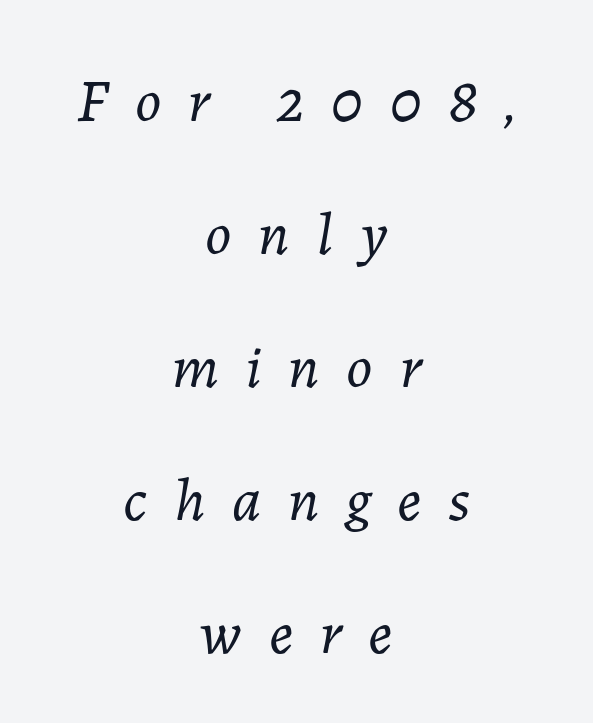
The image shows 61 px light type, italic (leaning right); set centered, loose line spacing (2.18x), unusually wide letter spacing (+0.44 em), not underlined; low stroke contrast and a medium x-height.
